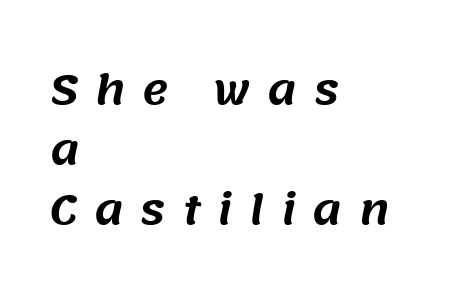
The image shows 40 px sans-serif type; set left-aligned, normal line spacing (1.5x), unusually wide letter spacing (+0.41 em), not underlined; medium stroke contrast and a large x-height.
